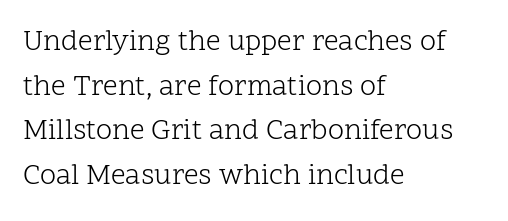
The letters stand straight up with perfectly vertical stems. Left-aligned paragraph, ragged on the right. The line-height multiplier appears to be the usual default. The glyphs in this specimen are seriffed. Do the characters align in a grid? No, the font is proportional.
